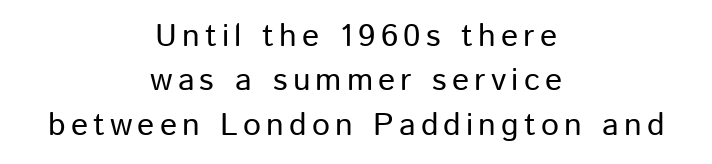
Q: Is the text italic (slanted)? A: No, it is upright.
Q: Is the typeface a serif or a sans-serif typeface? A: Sans-serif.
Q: Is the text underlined? A: No.
Q: How is the paragraph aligned? A: Centered.
Q: Is the spacing between lines tight, normal or loose? A: Normal.
Q: Width (condensed, normal, or wide)? A: Normal.
Q: Stroke contrast? A: Low.
Q: x-height? A: Medium.
Q: Monospaced? A: No.
